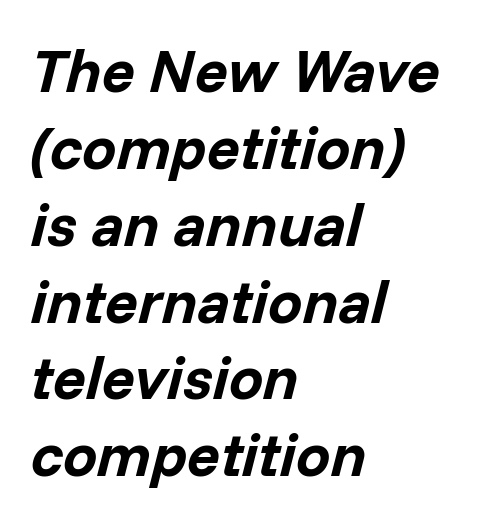
{"italic": "yes", "lean": "right", "slant_degrees": 14, "bold": "yes", "weight": "bold", "width": "normal", "stroke_contrast": "low", "x_height": "medium", "monospaced": "no", "underline": "no", "align": "left", "line_spacing": "normal", "line_spacing_ratio": 1.26, "letter_spacing": "normal", "letter_spacing_em": 0.0, "glyph_px": 61}
